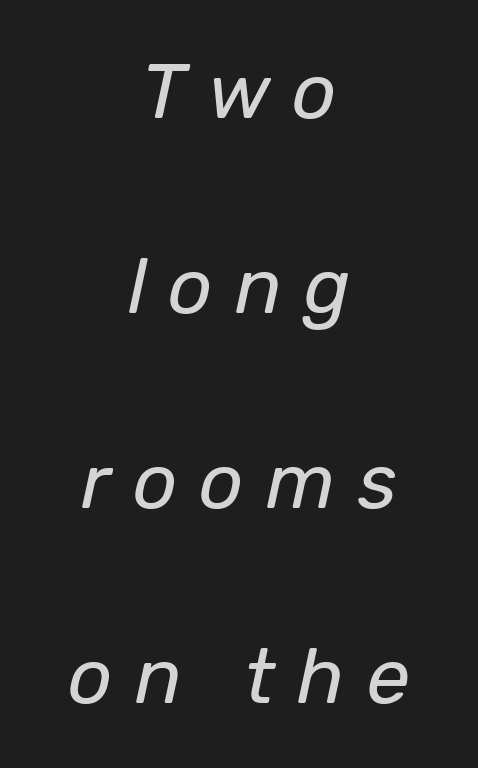
The image shows 78 px regular-weight type, italic (leaning right); set centered, loose line spacing (2.5x), unusually wide letter spacing (+0.28 em), not underlined; low stroke contrast and a medium x-height.
